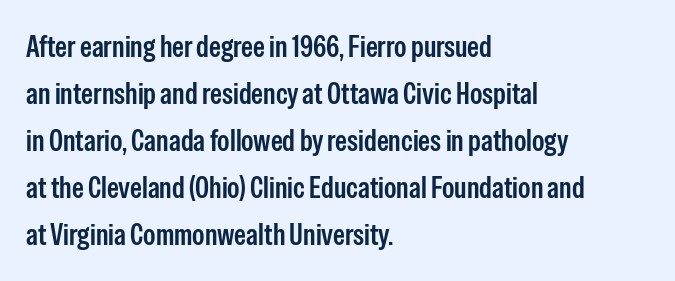
{"serif": "no", "italic": "no", "width": "condensed", "stroke_contrast": "low", "x_height": "medium", "monospaced": "no", "underline": "no", "align": "left", "line_spacing": "normal", "line_spacing_ratio": 1.57, "letter_spacing": "normal", "letter_spacing_em": 0.0, "glyph_px": 30}
